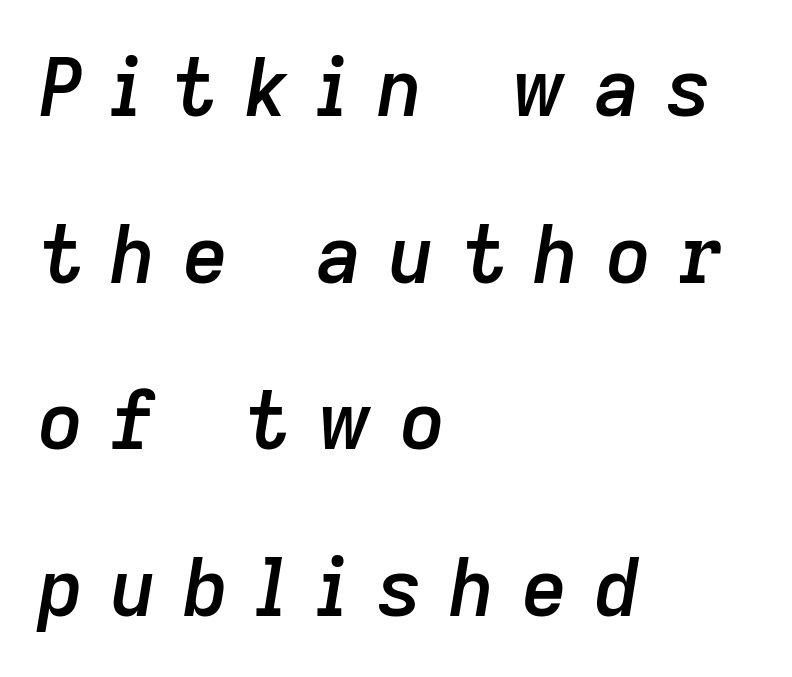
The image shows 79 px semibold type, italic (leaning right); set left-aligned, loose line spacing (2.11x), unusually wide letter spacing (+0.34 em), not underlined; low stroke contrast and a medium x-height.
